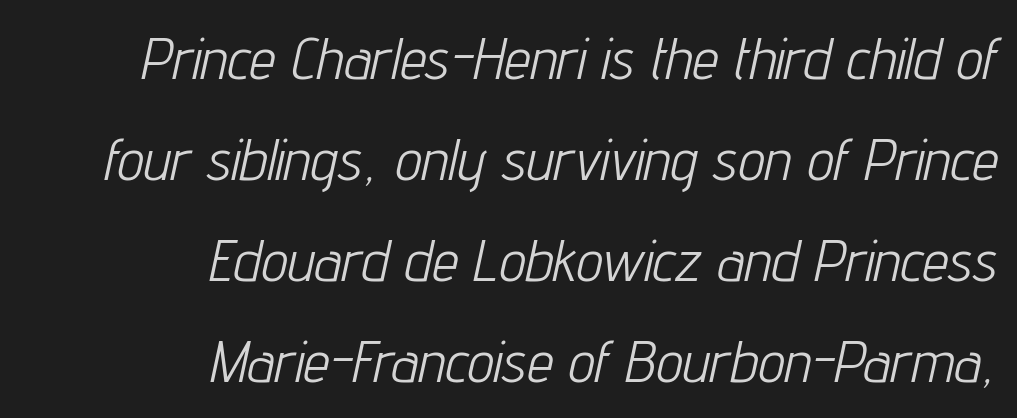
Q: Is the text bold? A: No.
Q: Is the text italic (slanted)? A: Yes, it leans right by about 12 degrees.
Q: Is the text underlined? A: No.
Q: How is the paragraph aligned? A: Right-aligned.
Q: Is the spacing between letters normal or unusually wide? A: Normal.
Q: Width (condensed, normal, or wide)? A: Condensed.
Q: Stroke contrast? A: Low.
Q: x-height? A: Medium.
Q: Monospaced? A: No.
